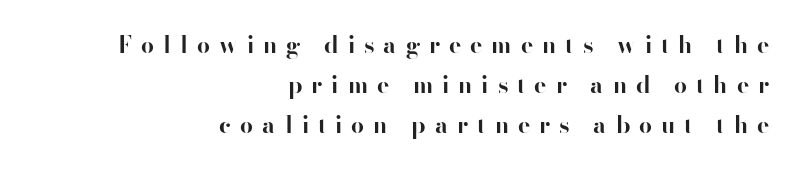
{"italic": "no", "bold": "yes", "underline": "no", "align": "right", "line_spacing_ratio": 1.74, "letter_spacing": "wide", "letter_spacing_em": 0.39, "glyph_px": 23}
